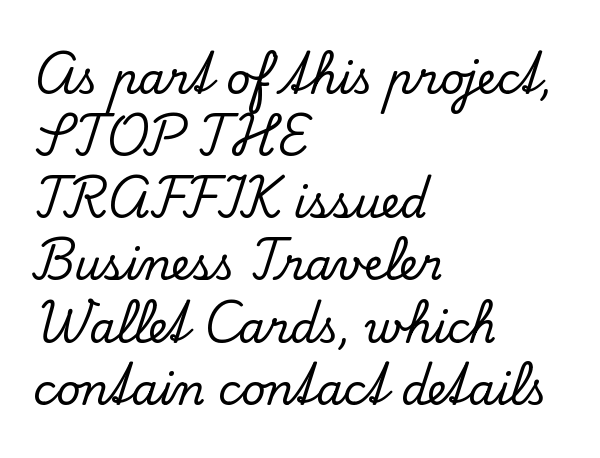
{"serif": "yes", "width": "normal", "stroke_contrast": "low", "x_height": "small", "monospaced": "no", "underline": "no", "align": "left", "line_spacing": "normal", "line_spacing_ratio": 1.48, "letter_spacing": "normal", "letter_spacing_em": 0.0, "glyph_px": 42}
